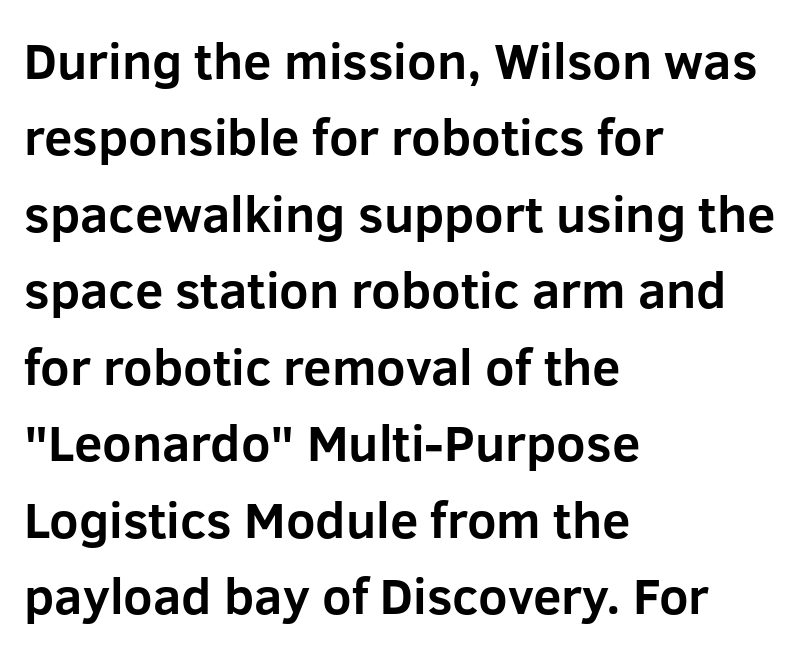
Q: Is the text bold? A: Yes.
Q: Is the text italic (slanted)? A: No, it is upright.
Q: Is the typeface a serif or a sans-serif typeface? A: Sans-serif.
Q: Is the text underlined? A: No.
Q: How is the paragraph aligned? A: Left-aligned.
Q: Is the spacing between letters normal or unusually wide? A: Normal.
Q: Is the spacing between lines tight, normal or loose? A: Normal.
Q: Width (condensed, normal, or wide)? A: Normal.
Q: Stroke contrast? A: Low.
Q: x-height? A: Medium.
Q: Monospaced? A: No.
